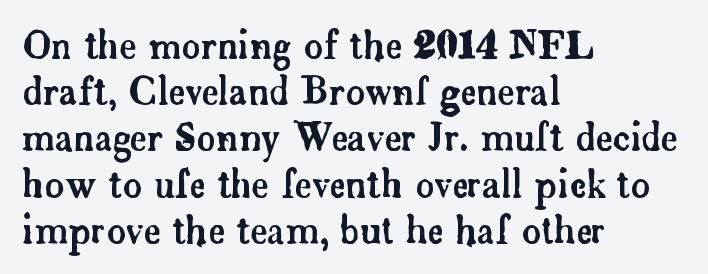
{"serif": "yes", "italic": "no", "width": "normal", "stroke_contrast": "low", "x_height": "small", "monospaced": "no", "underline": "no", "align": "left", "line_spacing": "normal", "line_spacing_ratio": 1.25, "letter_spacing": "normal", "letter_spacing_em": 0.0, "glyph_px": 37}
